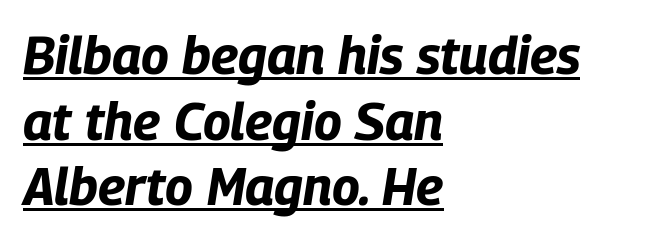
Q: Is the text bold? A: Yes.
Q: Is the text italic (slanted)? A: Yes, it leans right by about 9 degrees.
Q: Is the text underlined? A: Yes.
Q: How is the paragraph aligned? A: Left-aligned.
Q: Is the spacing between letters normal or unusually wide? A: Normal.
Q: Is the spacing between lines tight, normal or loose? A: Normal.
Q: Width (condensed, normal, or wide)? A: Condensed.
Q: Stroke contrast? A: Low.
Q: x-height? A: Large.
Q: Monospaced? A: No.
